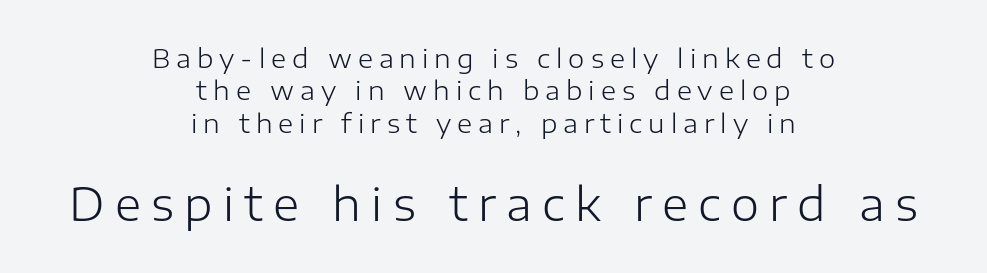
{"serif": "no", "italic": "no", "bold": "no", "weight": "light", "width": "normal", "stroke_contrast": "low", "x_height": "medium", "monospaced": "no", "underline": "no", "align": "center", "line_spacing": "normal", "line_spacing_ratio": 1.25, "letter_spacing": "wide", "letter_spacing_em": 0.23, "larger_block": "second", "size_ratio": 1.73, "glyph_px": 45}
